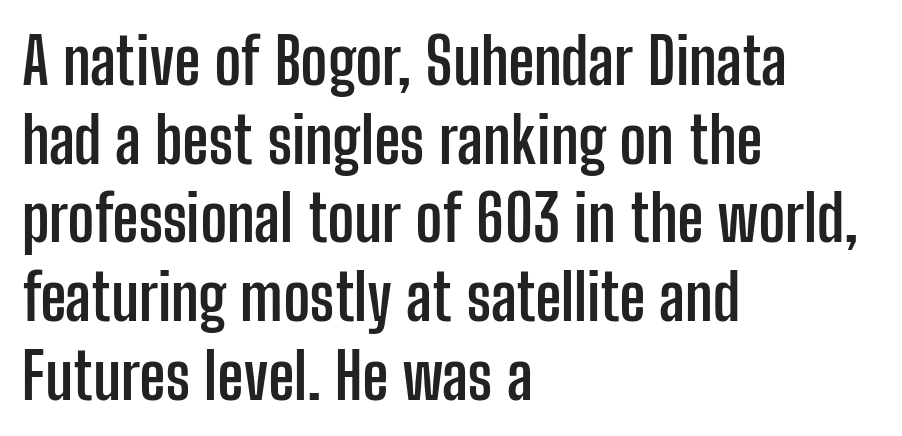
Notice how thick the strokes are: this is what a full bold looks like. Rule under the text: the space is simply empty. You could not count columns in this text — the font is proportionally spaced. Style check: upright. The passage shown has conventional tracking throughout.
